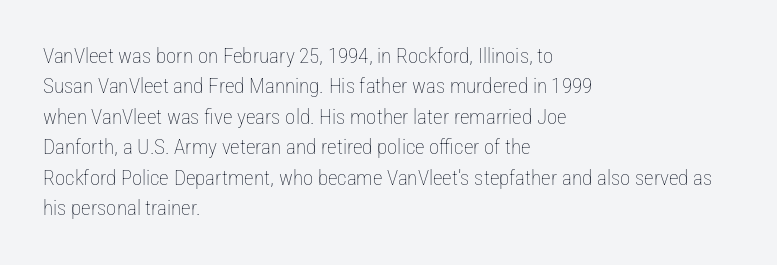
Letter spacing: default. Ink coverage per letter is moderate at most. The rag falls on the right side of this text block. Descenders are the only things crossing below the line. This block has exactly the height ordinary leading produces. This is the regular roman posture of the typeface.
